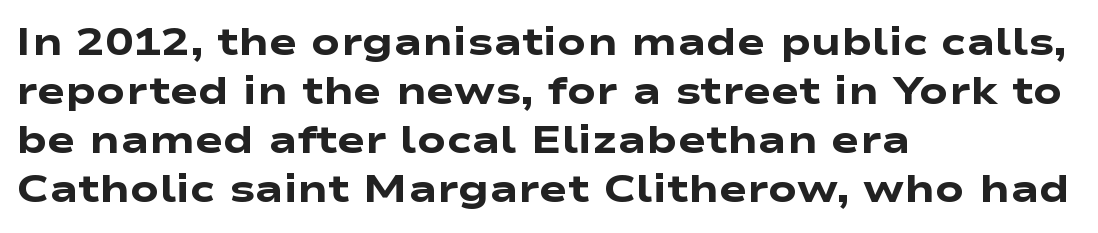
Q: Is the text bold? A: Yes.
Q: Is the typeface a serif or a sans-serif typeface? A: Sans-serif.
Q: Is the text underlined? A: No.
Q: How is the paragraph aligned? A: Left-aligned.
Q: Is the spacing between letters normal or unusually wide? A: Normal.
Q: Is the spacing between lines tight, normal or loose? A: Normal.
Q: Width (condensed, normal, or wide)? A: Wide.
Q: Stroke contrast? A: Low.
Q: x-height? A: Medium.
Q: Monospaced? A: No.
